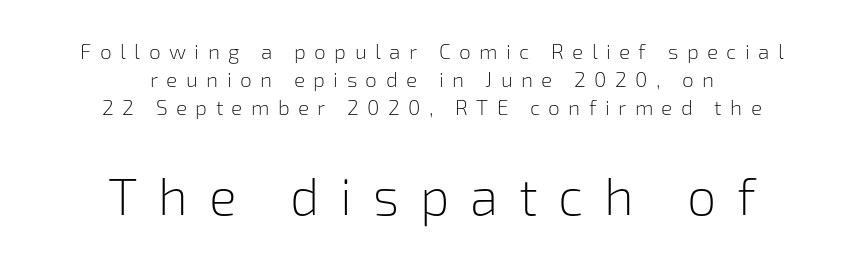
{"serif": "no", "italic": "no", "bold": "no", "weight": "light", "width": "normal", "stroke_contrast": "low", "x_height": "medium", "monospaced": "no", "underline": "no", "align": "center", "line_spacing": "normal", "line_spacing_ratio": 1.33, "letter_spacing": "wide", "letter_spacing_em": 0.4, "larger_block": "second", "size_ratio": 2.48, "glyph_px": 52}
